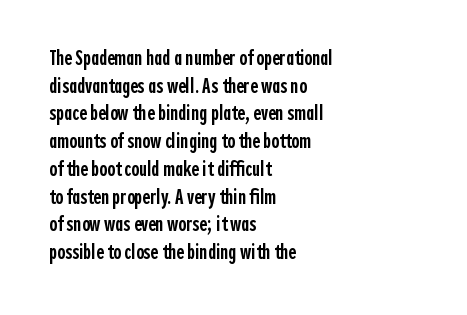
These words are printed semibold, heavier than regular yet not bold. Does the lettering tilt? It doesn't — this is upright. The area under the type is left untouched. Alignment: flush left.
